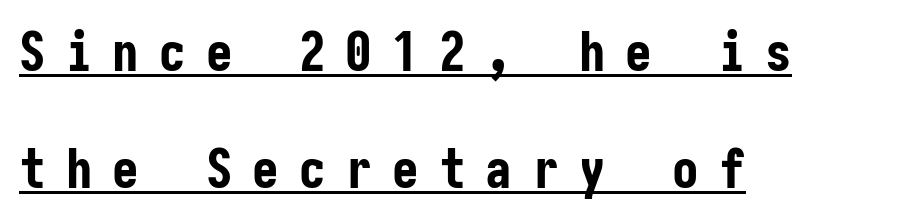
{"serif": "no", "italic": "no", "bold": "yes", "weight": "bold", "width": "condensed", "stroke_contrast": "low", "x_height": "medium", "underline": "yes", "align": "left", "line_spacing": "loose", "line_spacing_ratio": 2.21, "letter_spacing": "wide", "letter_spacing_em": 0.38, "glyph_px": 53}
